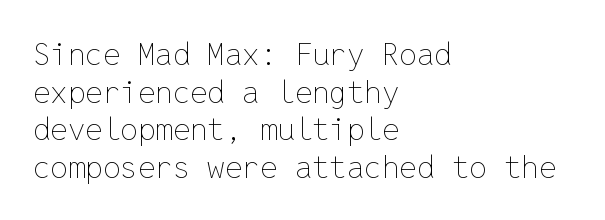
Q: Is the text bold? A: No.
Q: Is the text italic (slanted)? A: No, it is upright.
Q: Is the text underlined? A: No.
Q: How is the paragraph aligned? A: Left-aligned.
Q: Is the spacing between letters normal or unusually wide? A: Normal.
Q: Width (condensed, normal, or wide)? A: Normal.
Q: Stroke contrast? A: Low.
Q: x-height? A: Medium.
Q: Monospaced? A: Yes.
